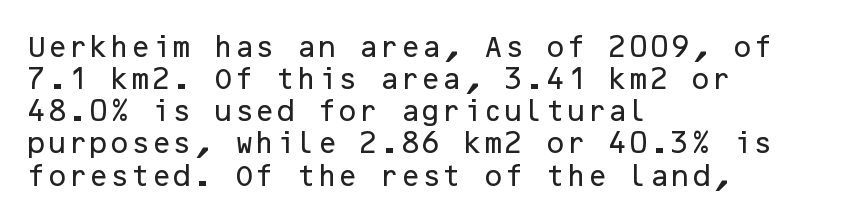
Just letters on the line, the space beneath them empty. Honestly, the row spacing looks completely unremarkable. No italicization has been applied; the sample stays upright. Teacher's note: observe the even left margin — that is flush-left alignment. Glyph-to-glyph distance matches everyday printed text.
